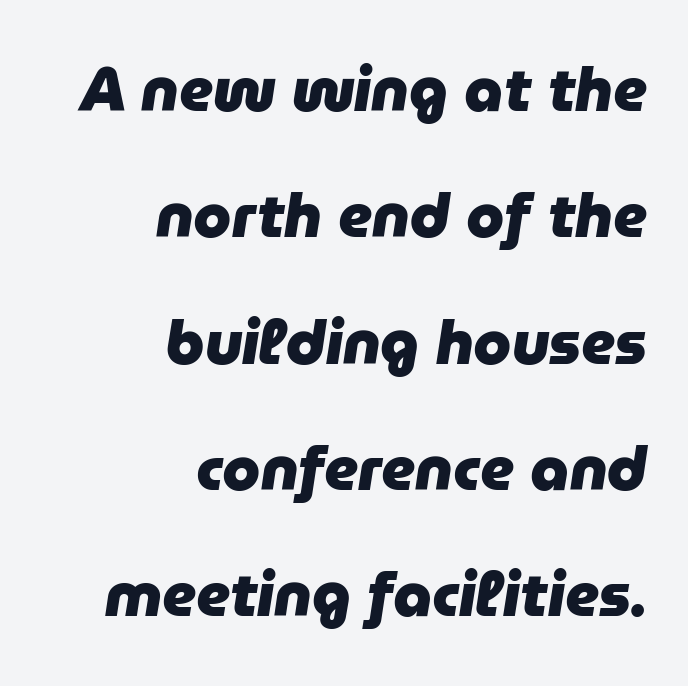
Q: Is the text bold? A: Yes.
Q: Is the text italic (slanted)? A: Yes, it leans right by about 9 degrees.
Q: Is the text underlined? A: No.
Q: How is the paragraph aligned? A: Right-aligned.
Q: Is the spacing between letters normal or unusually wide? A: Normal.
Q: Is the spacing between lines tight, normal or loose? A: Loose.
Q: Width (condensed, normal, or wide)? A: Normal.
Q: Stroke contrast? A: Low.
Q: x-height? A: Medium.
Q: Monospaced? A: No.
